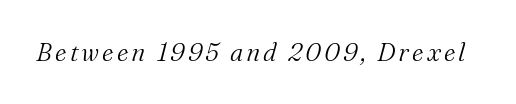
Only glyphs here, with clear space below each row. Designer's note — italics engaged. Bold? No — there's no thickening of the strokes.
